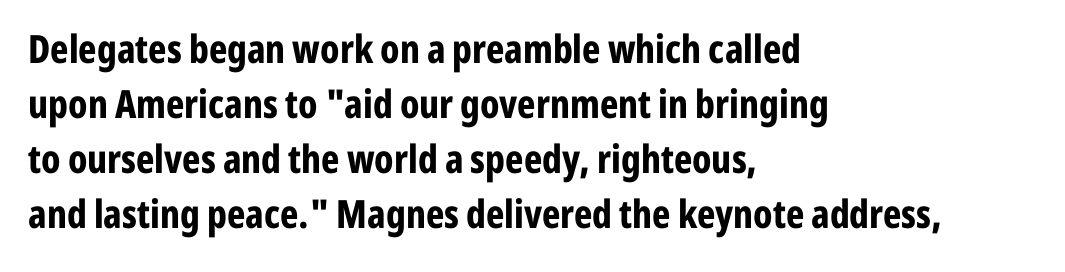
Q: Is the text bold? A: Yes.
Q: Is the text italic (slanted)? A: No, it is upright.
Q: Is the typeface a serif or a sans-serif typeface? A: Sans-serif.
Q: Is the text underlined? A: No.
Q: How is the paragraph aligned? A: Left-aligned.
Q: Is the spacing between letters normal or unusually wide? A: Normal.
Q: Is the spacing between lines tight, normal or loose? A: Normal.
Q: Width (condensed, normal, or wide)? A: Condensed.
Q: Stroke contrast? A: Low.
Q: x-height? A: Medium.
Q: Monospaced? A: No.
